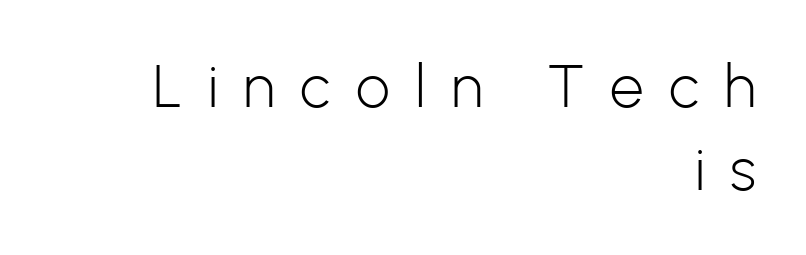
The image shows 60 px light sans-serif type, upright; set right-aligned, normal line spacing (1.38x), unusually wide letter spacing (+0.42 em), not underlined; low stroke contrast and a medium x-height.
